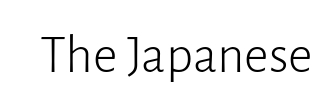
Grotesque or geometric, the face here clearly has no serifs. These lines are rendered in a variable-pitch font. Italic? Not at all — the glyphs are vertical. The cut favours lightness, reaching ordinary text weight at its darkest. In terms of letterspacing, this is plain default setting. Nobody drew a line under any word here.
